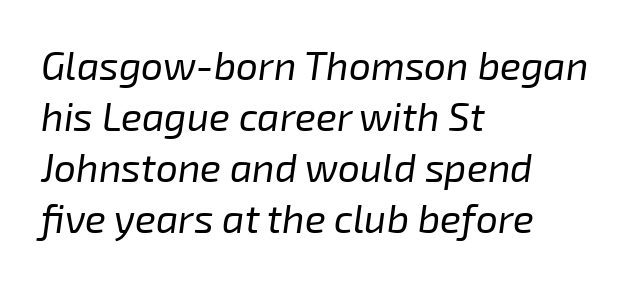
The image shows 39 px regular-weight type, italic (leaning right); set left-aligned, normal line spacing (1.31x), normal letter spacing, not underlined; low stroke contrast and a medium x-height.
